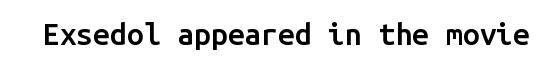
{"serif": "no", "italic": "no", "bold": "semi", "weight": "semibold", "width": "normal", "stroke_contrast": "low", "x_height": "medium", "monospaced": "yes", "underline": "no", "letter_spacing": "normal", "letter_spacing_em": 0.0, "glyph_px": 30}
